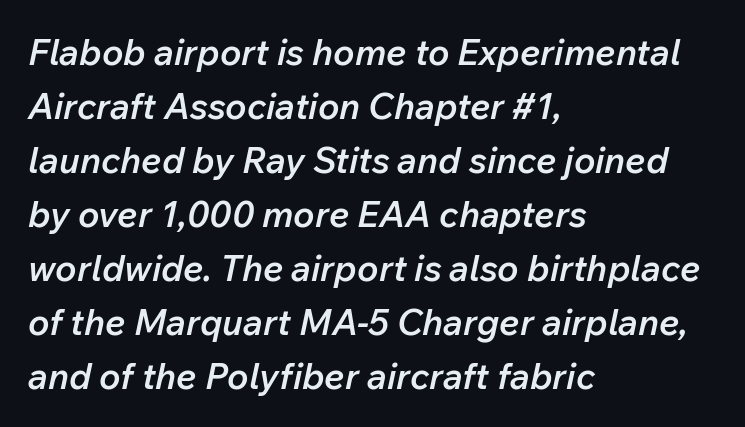
The image shows 36 px semibold type, italic (leaning right); set left-aligned, normal line spacing (1.5x), normal letter spacing, not underlined; low stroke contrast and a medium x-height.
